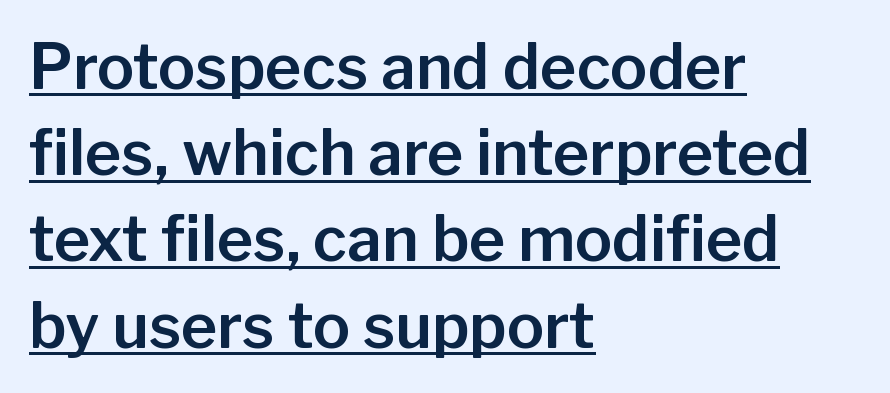
Q: Is the text italic (slanted)? A: No, it is upright.
Q: Is the typeface a serif or a sans-serif typeface? A: Sans-serif.
Q: Is the text underlined? A: Yes.
Q: How is the paragraph aligned? A: Left-aligned.
Q: Is the spacing between letters normal or unusually wide? A: Normal.
Q: Is the spacing between lines tight, normal or loose? A: Normal.
Q: Width (condensed, normal, or wide)? A: Normal.
Q: Stroke contrast? A: Low.
Q: x-height? A: Medium.
Q: Monospaced? A: No.
